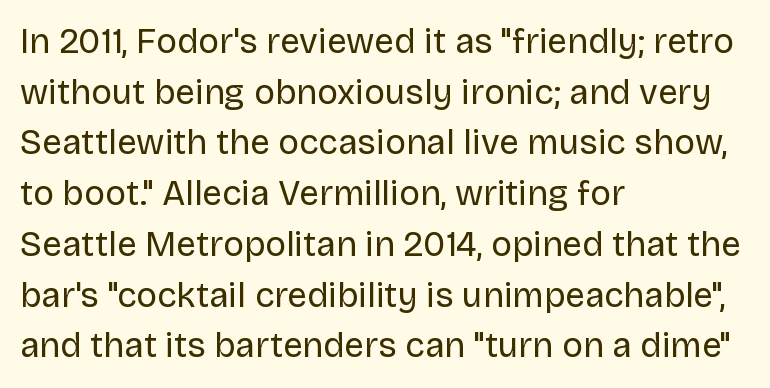
The image shows 35 px regular-weight sans-serif type, upright; set left-aligned, normal line spacing (1.45x), normal letter spacing, not underlined; low stroke contrast and a large x-height.
